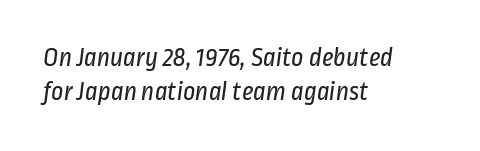
The image shows 27 px text type; set left-aligned, normal line spacing (1.26x), normal letter spacing, not underlined.
